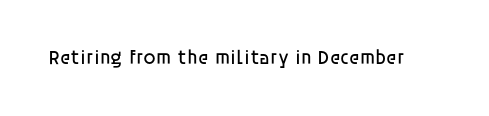
{"italic": "no", "bold": "no", "underline": "no", "letter_spacing": "normal", "letter_spacing_em": 0.0, "glyph_px": 20}
